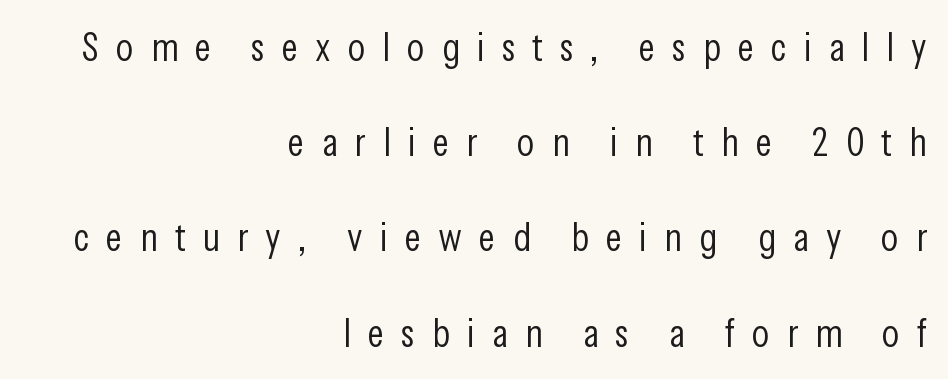
{"serif": "no", "italic": "no", "bold": "no", "weight": "light", "width": "condensed", "stroke_contrast": "low", "x_height": "medium", "monospaced": "no", "underline": "no", "align": "right", "line_spacing": "loose", "line_spacing_ratio": 2.38, "letter_spacing": "wide", "letter_spacing_em": 0.43, "glyph_px": 40}
